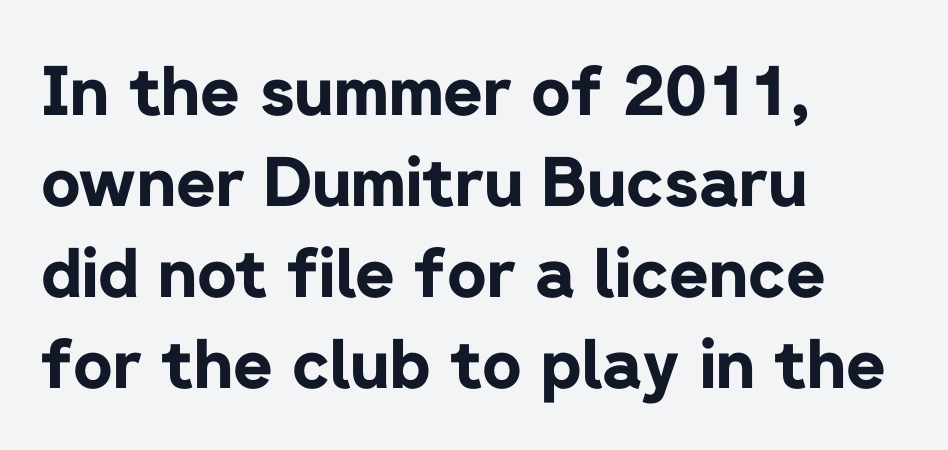
{"serif": "no", "italic": "no", "bold": "yes", "weight": "bold", "width": "normal", "stroke_contrast": "low", "x_height": "medium", "monospaced": "no", "underline": "no", "align": "left", "line_spacing": "normal", "line_spacing_ratio": 1.34, "letter_spacing": "normal", "letter_spacing_em": 0.0, "glyph_px": 68}
